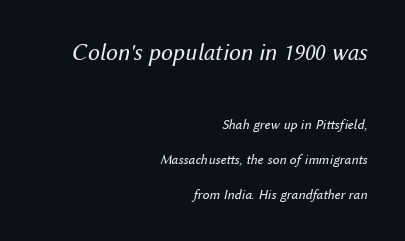
Q: Is the text bold? A: No.
Q: Is the text italic (slanted)? A: Yes, it leans right by about 12 degrees.
Q: Is the text underlined? A: No.
Q: How is the paragraph aligned? A: Right-aligned.
Q: Is the spacing between letters normal or unusually wide? A: Normal.
Q: Is the spacing between lines tight, normal or loose? A: Loose.
Q: Which block of text is set in a larger size, the first (top) or the second (bottom)? A: The first (top) one.
